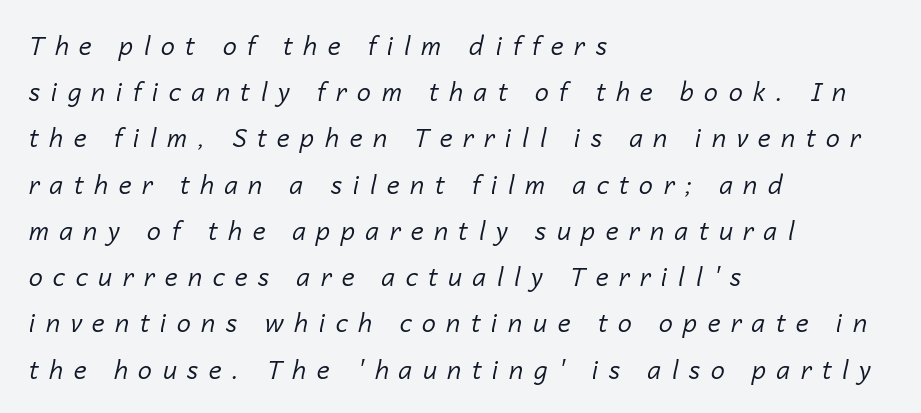
The image shows 25 px text type, italic (leaning right); set left-aligned, line spacing 1.85x, unusually wide letter spacing (+0.42 em), not underlined.
